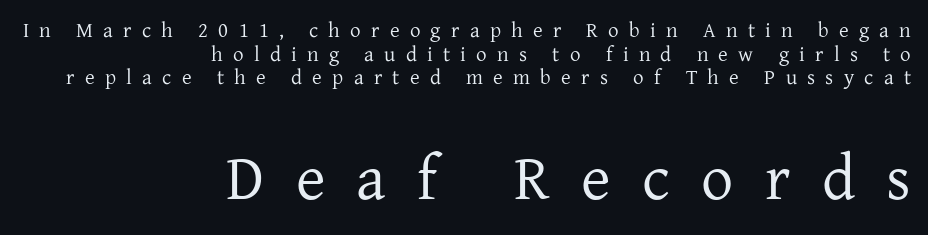
{"serif": "yes", "italic": "no", "bold": "no", "weight": "regular", "width": "normal", "stroke_contrast": "low", "x_height": "medium", "monospaced": "no", "underline": "no", "align": "right", "line_spacing": "tight", "line_spacing_ratio": 1.13, "letter_spacing": "wide", "letter_spacing_em": 0.49, "larger_block": "second", "size_ratio": 3.05, "glyph_px": 64}
